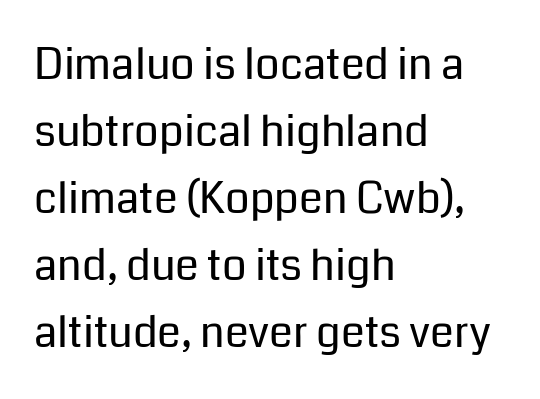
Q: Is the text bold? A: No.
Q: Is the text italic (slanted)? A: No, it is upright.
Q: Is the typeface a serif or a sans-serif typeface? A: Sans-serif.
Q: Is the text underlined? A: No.
Q: How is the paragraph aligned? A: Left-aligned.
Q: Is the spacing between letters normal or unusually wide? A: Normal.
Q: Is the spacing between lines tight, normal or loose? A: Normal.
Q: Width (condensed, normal, or wide)? A: Normal.
Q: Stroke contrast? A: Low.
Q: x-height? A: Medium.
Q: Monospaced? A: No.
